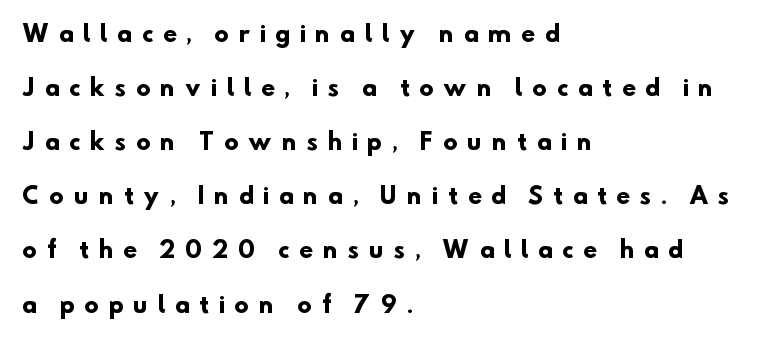
The image shows 22 px bold type; set left-aligned, loose line spacing (2.46x), unusually wide letter spacing (+0.46 em), not underlined.
